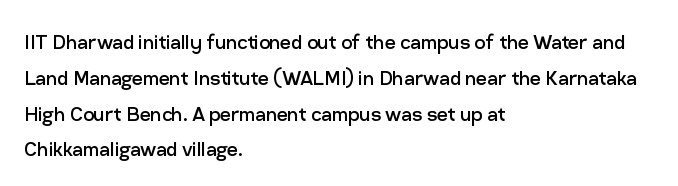
The setting favours the left margin, as ordinary paragraphs usually do. Upright lettering throughout. Letter spacing: default. No chunkiness to these letters — they're not bold.
